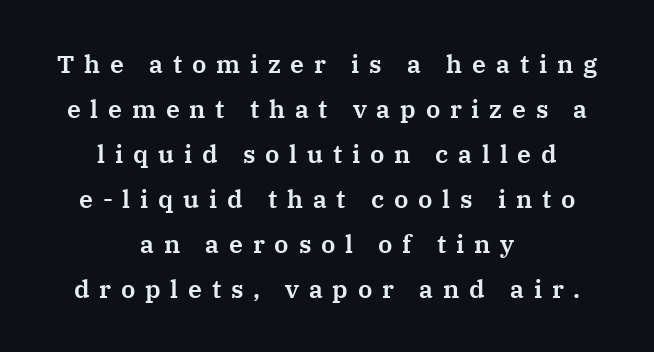
{"italic": "no", "underline": "no", "align": "center", "line_spacing_ratio": 1.8, "letter_spacing": "wide", "letter_spacing_em": 0.39, "glyph_px": 25}
